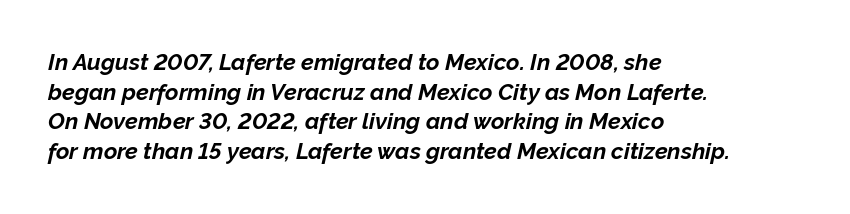
The image shows 23 px bold type, italic (leaning right); set left-aligned, normal line spacing (1.29x), normal letter spacing, not underlined.
